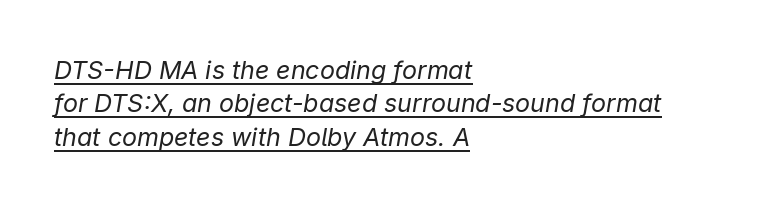
The image shows 25 px text type, italic (leaning right); set left-aligned, normal line spacing (1.34x), normal letter spacing, underlined.
